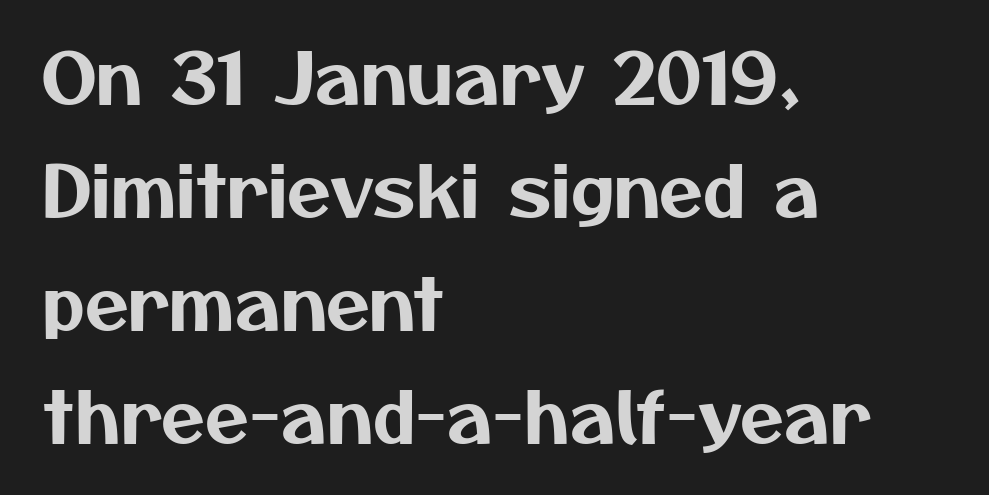
The image shows 71 px sans-serif type; set left-aligned, normal line spacing (1.59x), normal letter spacing, not underlined; medium stroke contrast and a medium x-height.
